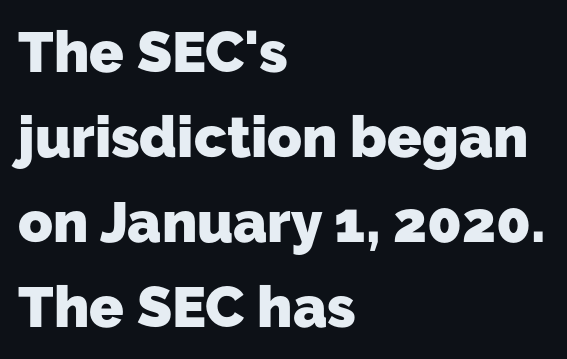
Do the characters align in a grid? No, the font is proportional. Look at the bottom of the vertical strokes: they stop flat, with no serifs. The line texture is even and compact thanks to regular tracking. A bare baseline throughout the passage.
